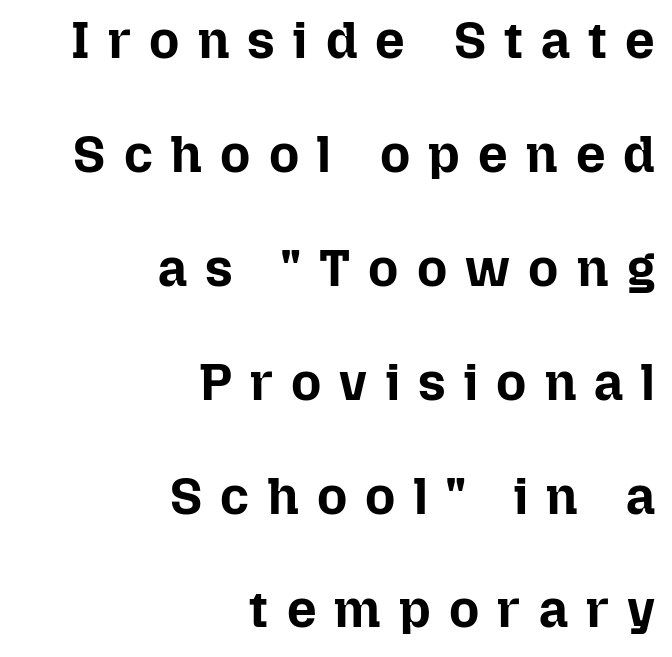
Note the varied advance widths — an 'i' is clearly narrower than an 'm'. Inter-character spacing is expanded well beyond the font's built-in metrics. Casual observation: everything's shoved over to the right. Widely set lines give the paragraph a tall, airy silhouette.
